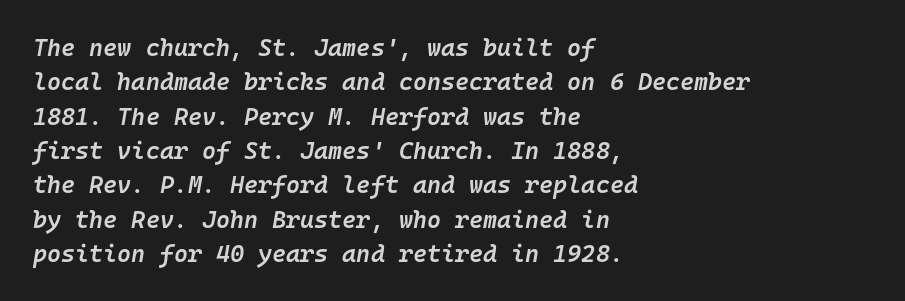
Q: Is the text bold? A: Semi-bold.
Q: Is the text italic (slanted)? A: Yes, it leans right by about 10 degrees.
Q: Is the text underlined? A: No.
Q: How is the paragraph aligned? A: Left-aligned.
Q: Is the spacing between letters normal or unusually wide? A: Normal.
Q: Is the spacing between lines tight, normal or loose? A: Normal.
